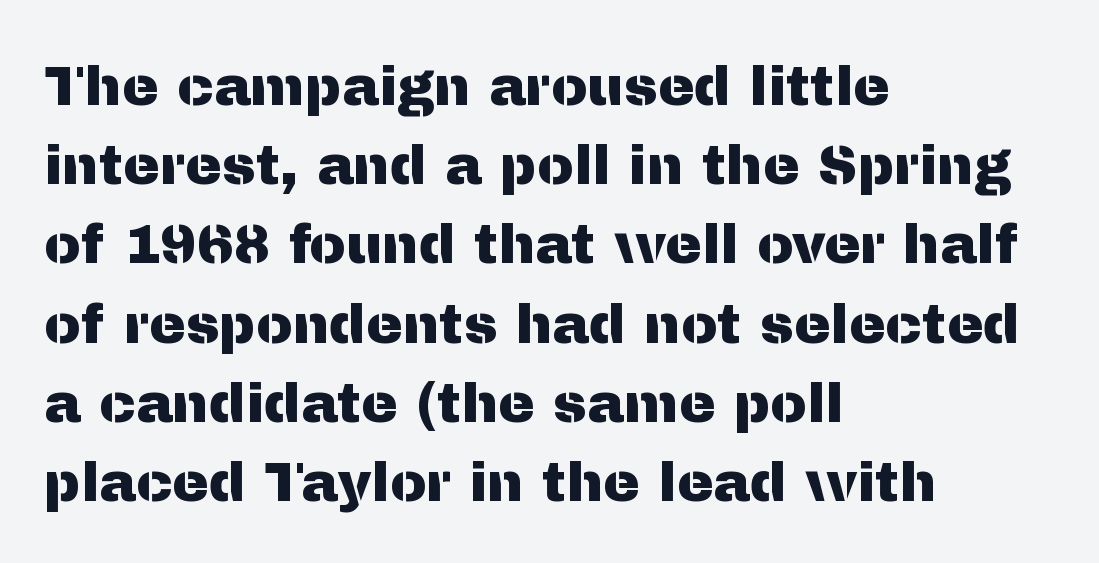
Q: Is the text italic (slanted)? A: No, it is upright.
Q: Is the typeface a serif or a sans-serif typeface? A: Sans-serif.
Q: Is the text underlined? A: No.
Q: How is the paragraph aligned? A: Left-aligned.
Q: Is the spacing between letters normal or unusually wide? A: Normal.
Q: Is the spacing between lines tight, normal or loose? A: Normal.
Q: Width (condensed, normal, or wide)? A: Normal.
Q: Stroke contrast? A: Medium.
Q: x-height? A: Medium.
Q: Monospaced? A: No.
